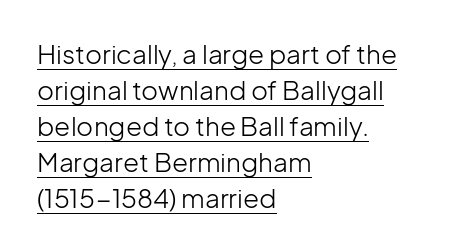
Caption: standard tracking, unaltered. Horizontal alignment here is leftward, the default for most running prose. Do the letters lean? They stand straight. The space between consecutive lines is moderate. The words here are underlined. The face looks like a standard text weight, possibly lighter.
